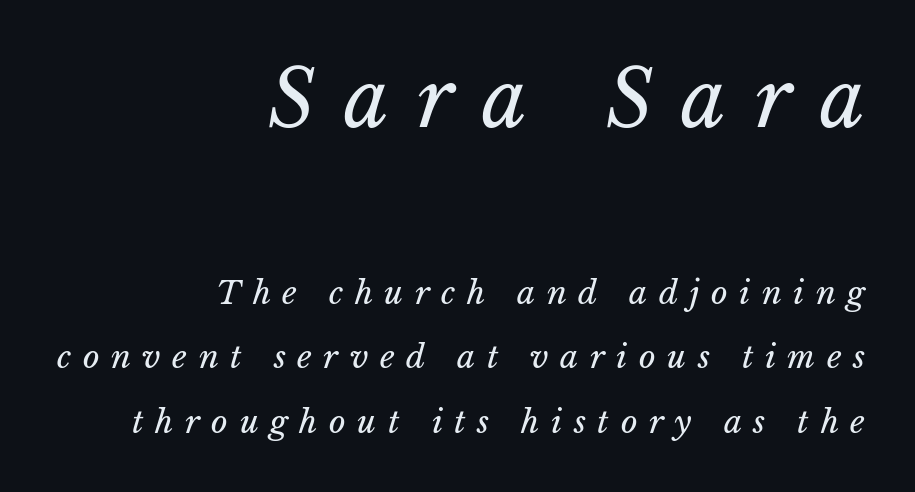
Q: Is the text bold? A: No.
Q: Is the text italic (slanted)? A: Yes, it leans right by about 15 degrees.
Q: Is the text underlined? A: No.
Q: How is the paragraph aligned? A: Right-aligned.
Q: Is the spacing between letters normal or unusually wide? A: Unusually wide.
Q: Is the spacing between lines tight, normal or loose? A: Loose.
Q: Which block of text is set in a larger size, the first (top) or the second (bottom)? A: The first (top) one.
Q: Width (condensed, normal, or wide)? A: Normal.
Q: Stroke contrast? A: Low.
Q: x-height? A: Medium.
Q: Monospaced? A: No.
